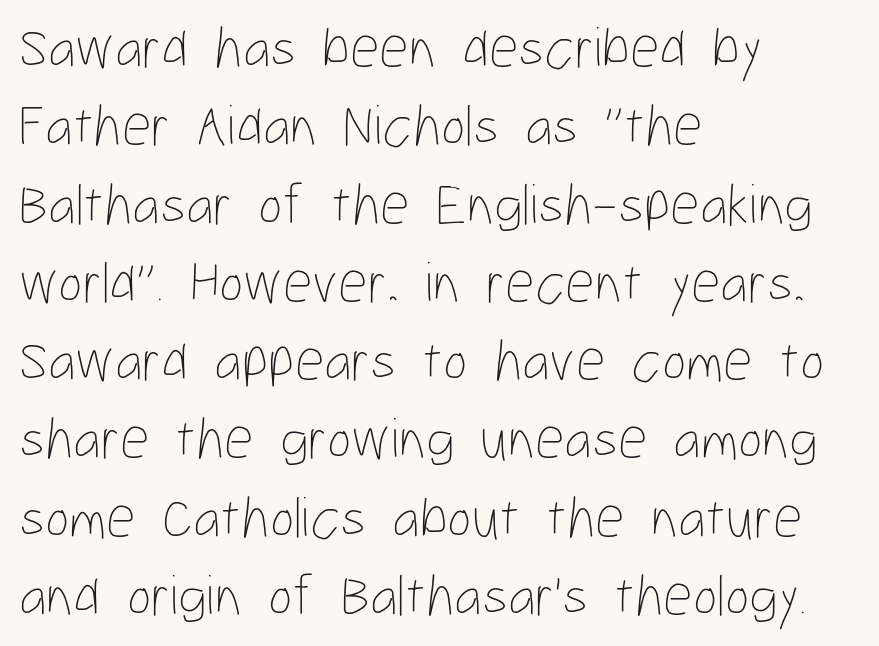
Q: Is the text bold? A: No.
Q: Is the text italic (slanted)? A: No, it is upright.
Q: Is the text underlined? A: No.
Q: How is the paragraph aligned? A: Left-aligned.
Q: Is the spacing between letters normal or unusually wide? A: Normal.
Q: Is the spacing between lines tight, normal or loose? A: Normal.
Q: Width (condensed, normal, or wide)? A: Condensed.
Q: Stroke contrast? A: Low.
Q: x-height? A: Medium.
Q: Monospaced? A: No.
